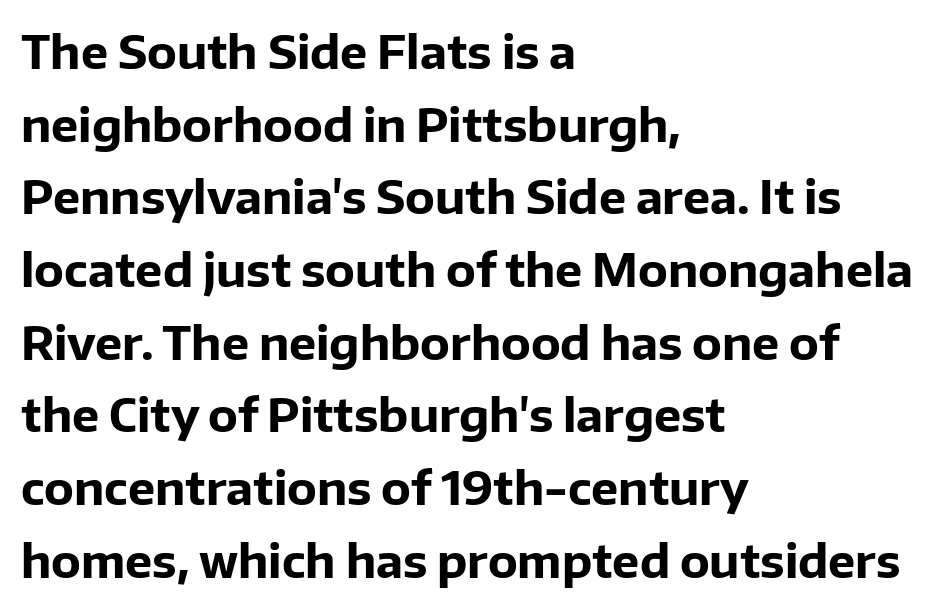
{"serif": "no", "italic": "no", "bold": "yes", "weight": "bold", "width": "normal", "stroke_contrast": "low", "x_height": "medium", "monospaced": "no", "underline": "no", "align": "left", "line_spacing": "normal", "line_spacing_ratio": 1.58, "letter_spacing": "normal", "letter_spacing_em": 0.0, "glyph_px": 46}
